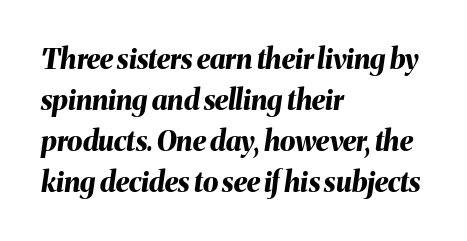
{"italic": "yes", "lean": "right", "slant_degrees": 8, "bold": "yes", "weight": "bold", "width": "normal", "stroke_contrast": "medium", "x_height": "medium", "monospaced": "no", "underline": "no", "align": "left", "line_spacing": "normal", "line_spacing_ratio": 1.46, "letter_spacing": "normal", "letter_spacing_em": 0.0, "glyph_px": 28}
